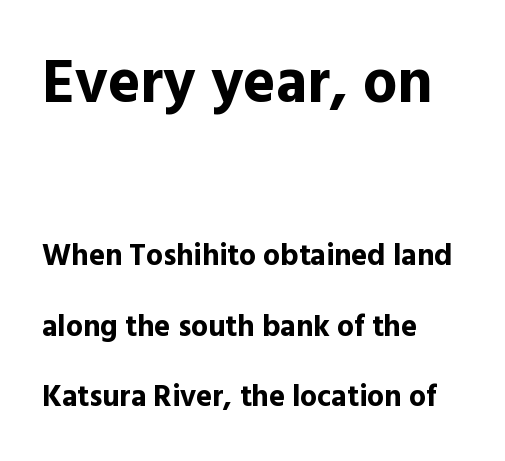
The image shows 61 px bold sans-serif type, upright; set left-aligned, loose line spacing (2.36x), normal letter spacing, not underlined; the first (top) block is 2.03x larger; a medium x-height.
